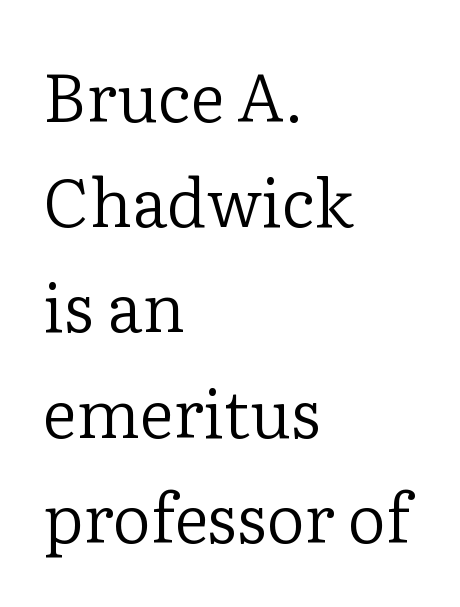
The image shows 67 px regular-weight serif type, upright; set left-aligned, normal line spacing (1.57x), normal letter spacing, not underlined; low stroke contrast and a medium x-height.
